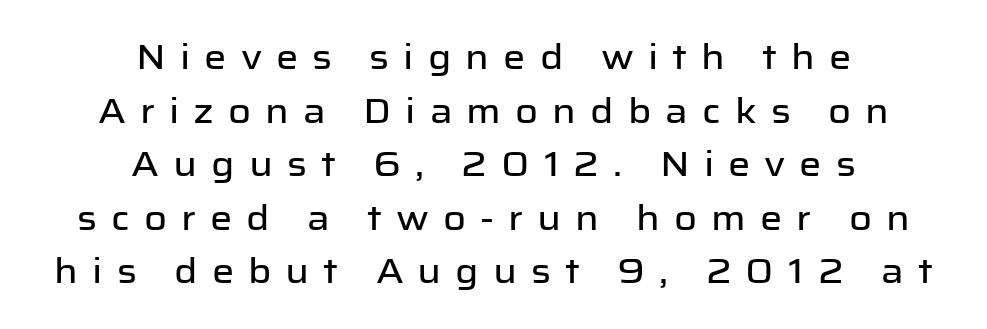
The image shows 35 px sans-serif type, upright; set centered, normal line spacing (1.53x), unusually wide letter spacing (+0.4 em), not underlined; low stroke contrast and a medium x-height.
